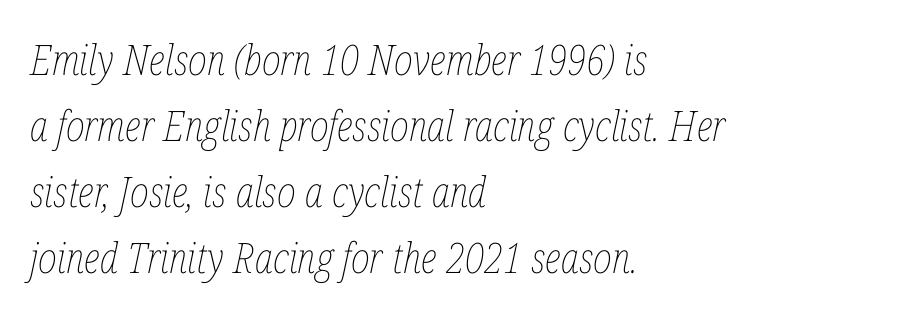
Q: Is the text bold? A: No.
Q: Is the text italic (slanted)? A: Yes, it leans right by about 12 degrees.
Q: Is the text underlined? A: No.
Q: How is the paragraph aligned? A: Left-aligned.
Q: Is the spacing between letters normal or unusually wide? A: Normal.
Q: Is the spacing between lines tight, normal or loose? A: Normal.
Q: Width (condensed, normal, or wide)? A: Condensed.
Q: Stroke contrast? A: Low.
Q: x-height? A: Medium.
Q: Monospaced? A: No.
